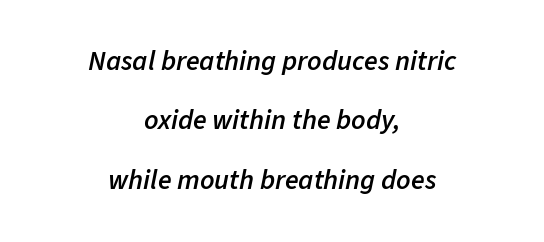
The image shows 28 px semibold type, italic (leaning right); set centered, loose line spacing (2.12x), normal letter spacing, not underlined; low stroke contrast and a medium x-height.
